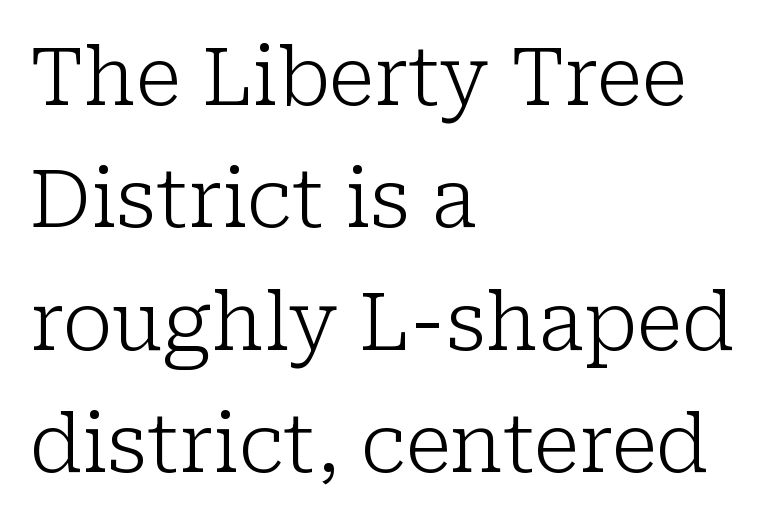
{"serif": "yes", "italic": "no", "bold": "no", "weight": "light", "width": "normal", "stroke_contrast": "low", "x_height": "medium", "monospaced": "no", "underline": "no", "align": "left", "line_spacing": "normal", "line_spacing_ratio": 1.53, "letter_spacing": "normal", "letter_spacing_em": 0.0, "glyph_px": 80}
